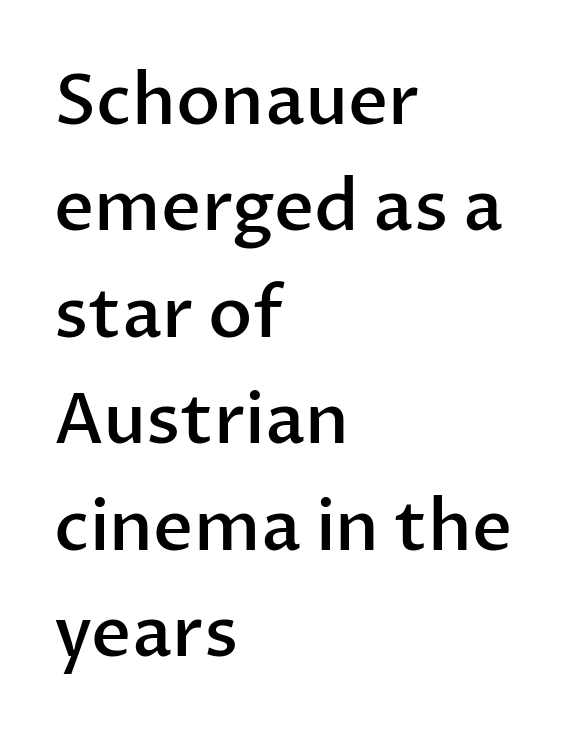
Q: Is the text bold? A: Semi-bold.
Q: Is the text italic (slanted)? A: No, it is upright.
Q: Is the typeface a serif or a sans-serif typeface? A: Sans-serif.
Q: Is the text underlined? A: No.
Q: How is the paragraph aligned? A: Left-aligned.
Q: Is the spacing between letters normal or unusually wide? A: Normal.
Q: Is the spacing between lines tight, normal or loose? A: Normal.
Q: Width (condensed, normal, or wide)? A: Normal.
Q: Stroke contrast? A: Low.
Q: x-height? A: Medium.
Q: Monospaced? A: No.
